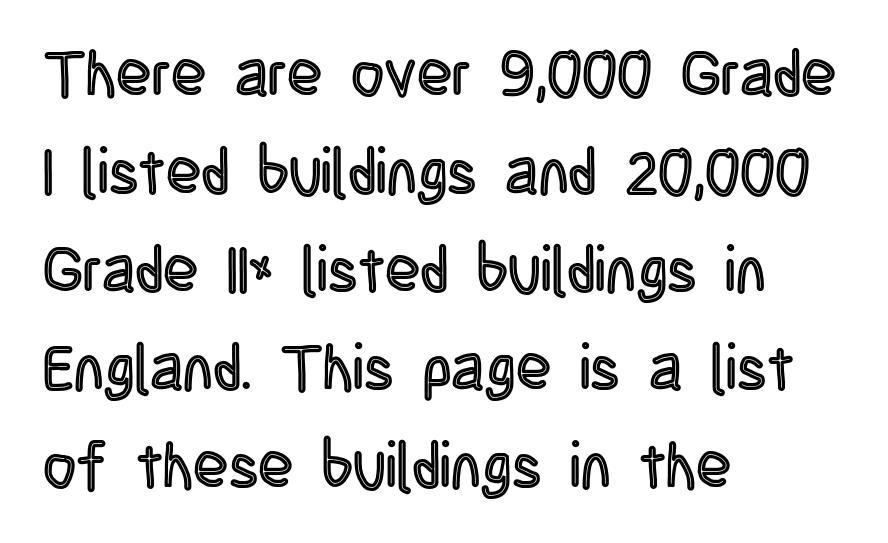
{"italic": "no", "width": "condensed", "x_height": "large", "monospaced": "no", "underline": "no", "align": "left", "line_spacing": "normal", "line_spacing_ratio": 1.53, "letter_spacing": "normal", "letter_spacing_em": 0.0, "glyph_px": 64}
